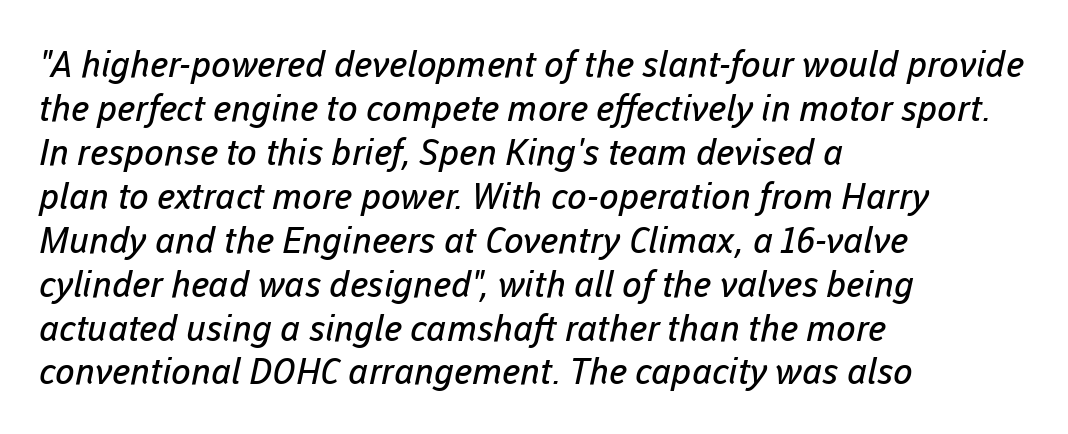
{"serif": "no", "bold": "no", "weight": "regular", "width": "normal", "stroke_contrast": "low", "x_height": "medium", "monospaced": "no", "underline": "no", "align": "left", "line_spacing_ratio": 1.22, "letter_spacing": "normal", "letter_spacing_em": 0.0, "glyph_px": 36}
